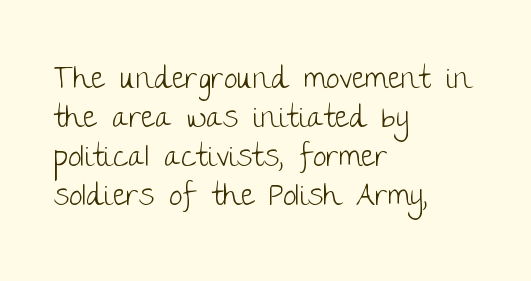
Q: Is the text bold? A: No.
Q: Is the text italic (slanted)? A: No, it is upright.
Q: Is the typeface a serif or a sans-serif typeface? A: Sans-serif.
Q: Is the text underlined? A: No.
Q: How is the paragraph aligned? A: Left-aligned.
Q: Is the spacing between letters normal or unusually wide? A: Normal.
Q: Is the spacing between lines tight, normal or loose? A: Normal.
Q: Width (condensed, normal, or wide)? A: Normal.
Q: Stroke contrast? A: Low.
Q: x-height? A: Large.
Q: Monospaced? A: No.
